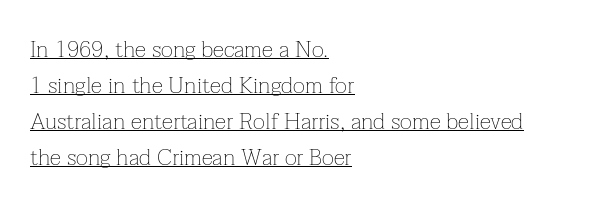
The face used here appears with an underline applied. The passage shown stacks its lines at a standard gap. Posture: upright roman. Stroke thickness stays within the range of a standard reading face or lighter. This sample uses plain, unmodified letter spacing.
